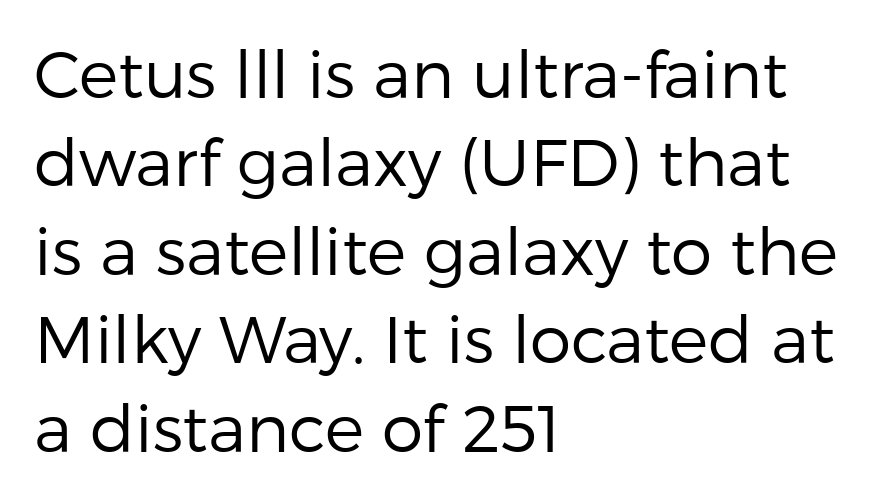
The image shows 66 px regular-weight sans-serif type, upright; set left-aligned, normal line spacing (1.34x), normal letter spacing, not underlined; low stroke contrast and a medium x-height.
